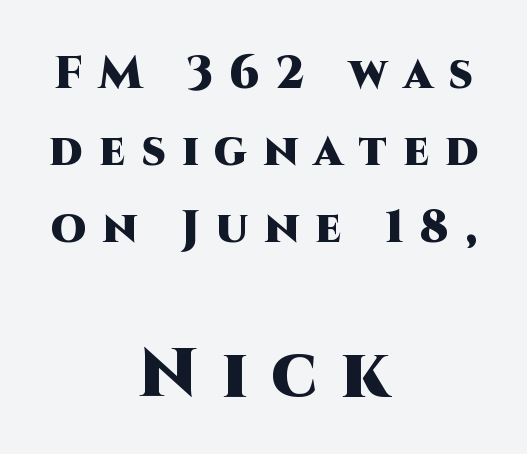
The image shows 68 px heavy sans-serif type, upright; set centered, line spacing 1.71x, unusually wide letter spacing (+0.36 em), not underlined; the second (bottom) block is 1.51x larger; high stroke contrast and a large x-height.
